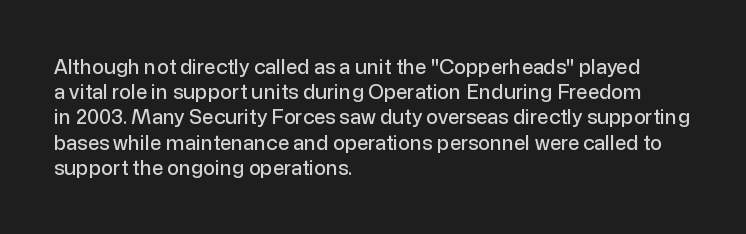
These lines keep a tight, regular rhythm from letter to letter. Successive baselines arrive at the customary interval. Unmarked baselines from the first word to the last. Casual observation: everything's shoved over to the left. This sample uses an upright cut, with every glyph sitting square on the baseline.
